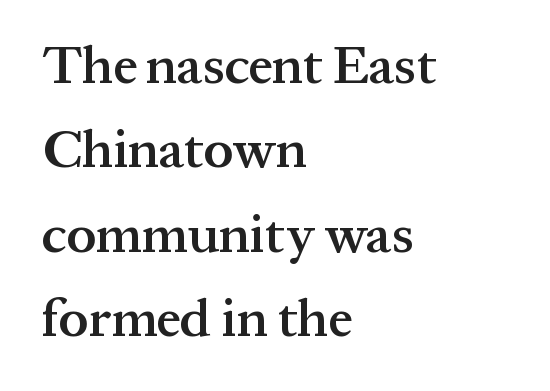
Q: Is the text bold? A: Semi-bold.
Q: Is the text italic (slanted)? A: No, it is upright.
Q: Is the typeface a serif or a sans-serif typeface? A: Serif.
Q: Is the text underlined? A: No.
Q: How is the paragraph aligned? A: Left-aligned.
Q: Is the spacing between letters normal or unusually wide? A: Normal.
Q: Is the spacing between lines tight, normal or loose? A: Normal.
Q: Width (condensed, normal, or wide)? A: Normal.
Q: Stroke contrast? A: Medium.
Q: x-height? A: Medium.
Q: Monospaced? A: No.
